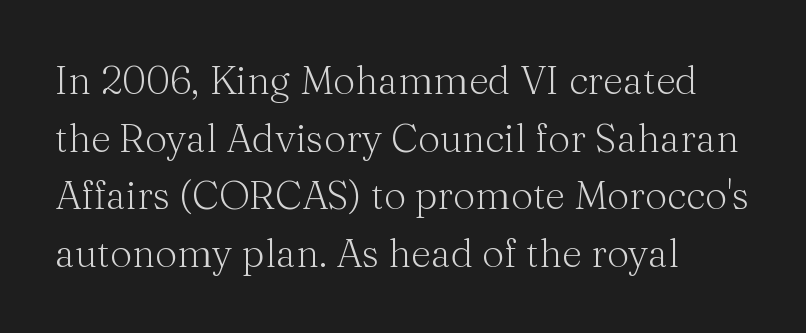
The image shows 39 px light serif type, upright; set left-aligned, normal line spacing (1.48x), normal letter spacing, not underlined; medium stroke contrast and a medium x-height.
